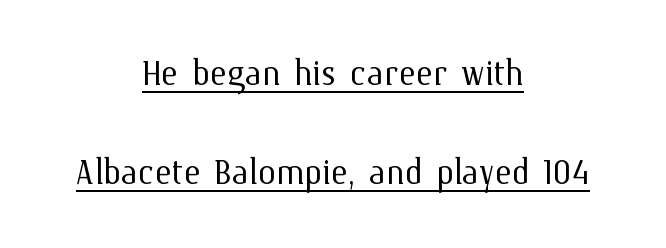
Q: Is the text bold? A: No.
Q: Is the text italic (slanted)? A: No, it is upright.
Q: Is the text underlined? A: Yes.
Q: How is the paragraph aligned? A: Centered.
Q: Is the spacing between letters normal or unusually wide? A: Normal.
Q: Is the spacing between lines tight, normal or loose? A: Loose.
Q: Width (condensed, normal, or wide)? A: Normal.
Q: Stroke contrast? A: Medium.
Q: x-height? A: Medium.
Q: Monospaced? A: No.
